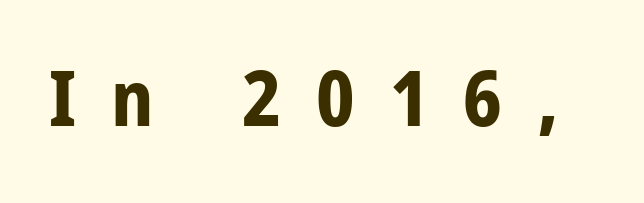
Q: Is the text bold? A: Yes.
Q: Is the text italic (slanted)? A: No, it is upright.
Q: Is the typeface a serif or a sans-serif typeface? A: Sans-serif.
Q: Is the text underlined? A: No.
Q: Is the spacing between letters normal or unusually wide? A: Unusually wide.
Q: Width (condensed, normal, or wide)? A: Condensed.
Q: Stroke contrast? A: Low.
Q: x-height? A: Large.
Q: Monospaced? A: No.
